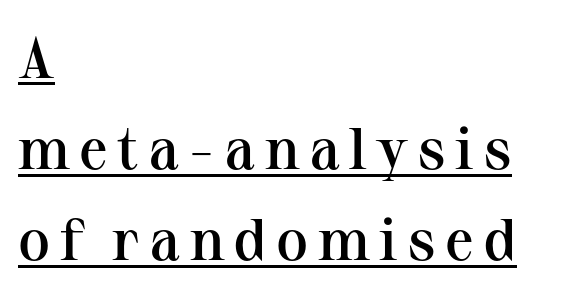
The image shows 58 px semibold serif type, upright; set left-aligned, normal line spacing (1.57x), underlined; medium stroke contrast and a medium x-height.
